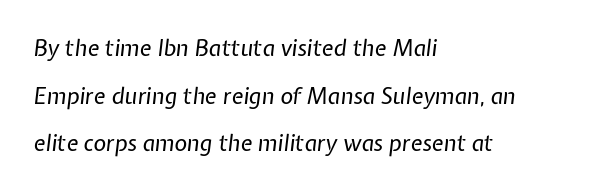
The image shows 22 px text type, italic (leaning right); set left-aligned, loose line spacing (2.17x), normal letter spacing, not underlined.
